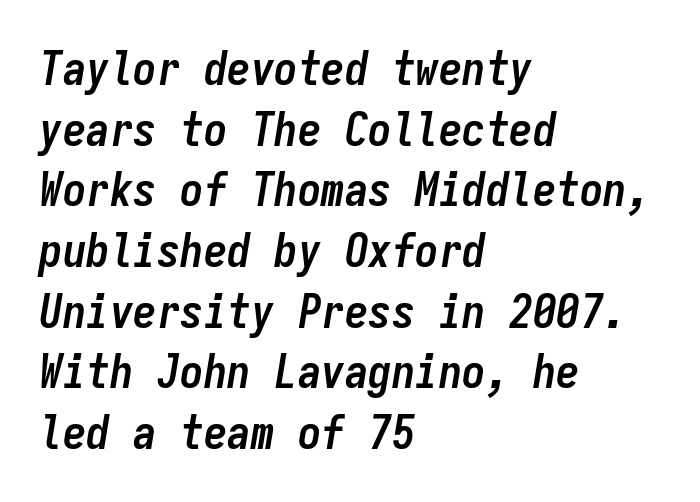
The string is rendered with underlining switched off. Nothing unusual about the tracking: characters are spaced as the font intends. If you measured baseline to baseline, you'd find a middling distance. Weight: bold.
